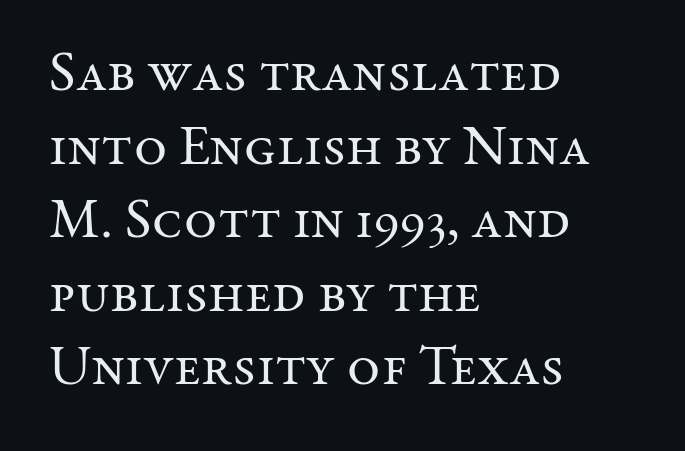
The image shows 57 px regular-weight serif type, upright; set left-aligned, normal line spacing (1.29x), normal letter spacing, not underlined; medium stroke contrast and a medium x-height.
